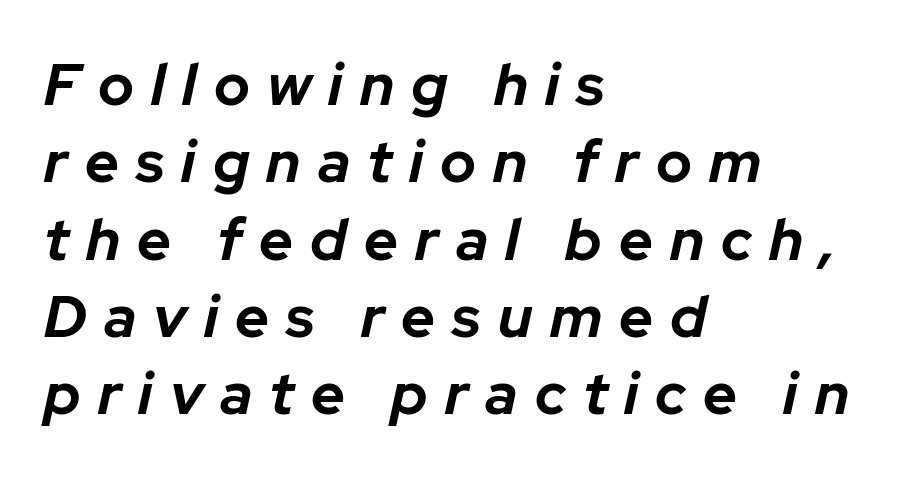
Unmarked baselines from the first word to the last. Display-style spreading of the glyphs; the letterfit is very open. The face used here is proportionally spaced, like ordinary book or web type. A student would call this left alignment; a typographer would say flush left, rag right. The passage shown leans; its letterforms are oblique.
